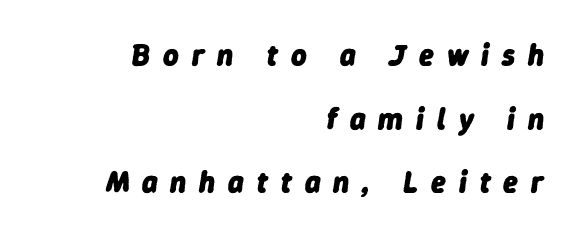
{"italic": "yes", "lean": "right", "slant_degrees": 9, "bold": "yes", "weight": "heavy", "width": "normal", "stroke_contrast": "low", "x_height": "medium", "monospaced": "no", "underline": "no", "align": "right", "line_spacing": "loose", "line_spacing_ratio": 2.12, "letter_spacing": "wide", "letter_spacing_em": 0.43, "glyph_px": 30}
